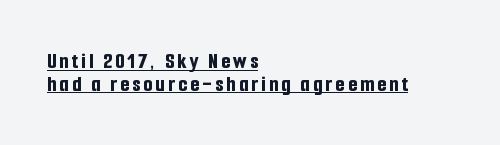
The text block is weighted toward the left margin, trailing off unevenly rightward. Typesetter's note: full bold, strokes at maximum text heaviness. The font's upright variant was chosen for this text. This rendering features underlined lettering. Closely set lines give the paragraph a compact silhouette.
